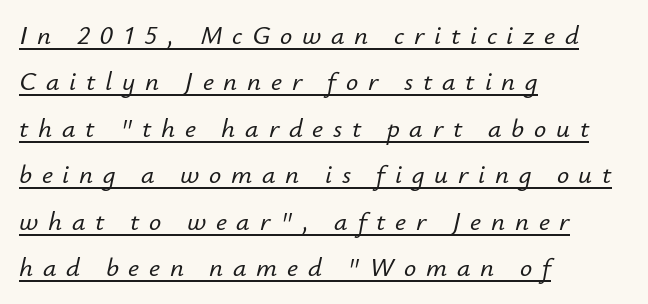
{"italic": "yes", "lean": "right", "slant_degrees": 12, "underline": "yes", "align": "left", "line_spacing_ratio": 1.72, "letter_spacing": "wide", "letter_spacing_em": 0.36, "glyph_px": 27}
